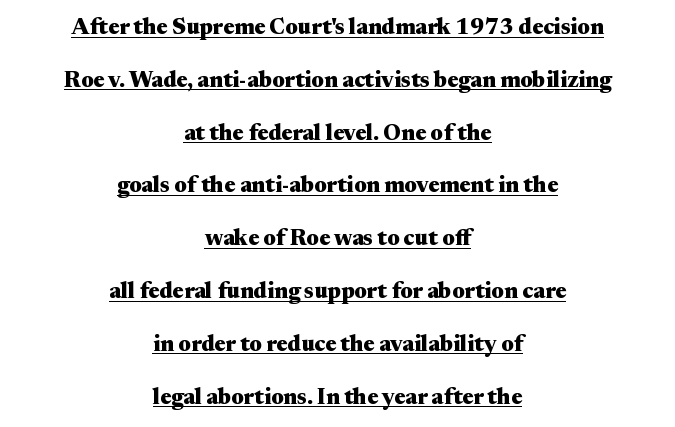
The image shows 22 px bold type, upright; set centered, loose line spacing (2.4x), normal letter spacing, underlined.
